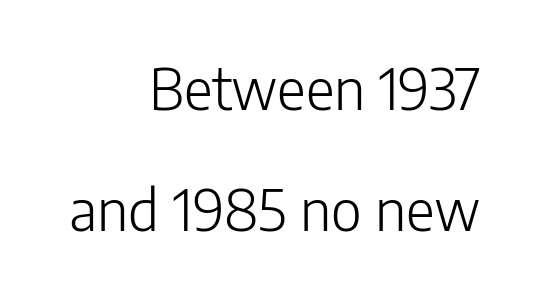
Q: Is the text bold? A: No.
Q: Is the text italic (slanted)? A: No, it is upright.
Q: Is the typeface a serif or a sans-serif typeface? A: Sans-serif.
Q: Is the text underlined? A: No.
Q: How is the paragraph aligned? A: Right-aligned.
Q: Is the spacing between letters normal or unusually wide? A: Normal.
Q: Is the spacing between lines tight, normal or loose? A: Loose.
Q: Width (condensed, normal, or wide)? A: Normal.
Q: Stroke contrast? A: Low.
Q: x-height? A: Medium.
Q: Monospaced? A: No.
